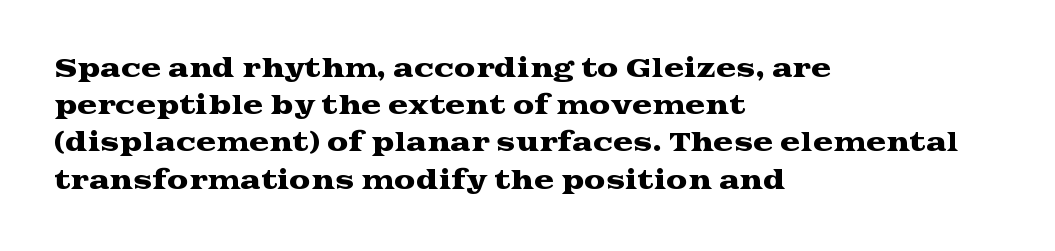
Interline gaps are of average width in this sample. The letters stand upright; this is a roman face. The face used here is rendered with its standard letterfit. Leftover space on each line is placed entirely after the last word. Beneath every word, the page is bare.
